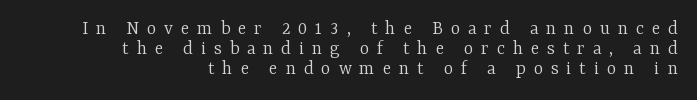
{"italic": "no", "bold": "no", "underline": "no", "align": "right", "line_spacing": "tight", "line_spacing_ratio": 1.01, "letter_spacing": "wide", "letter_spacing_em": 0.39, "glyph_px": 20}
